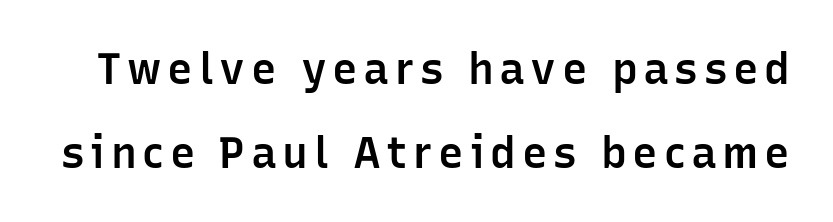
Loosely led — the rows are spread out. Posture: upright roman. Note: no serifs on the glyphs. Descenders are the only things crossing below the line. Set as a demibold, roughly 600 on the weight scale.
